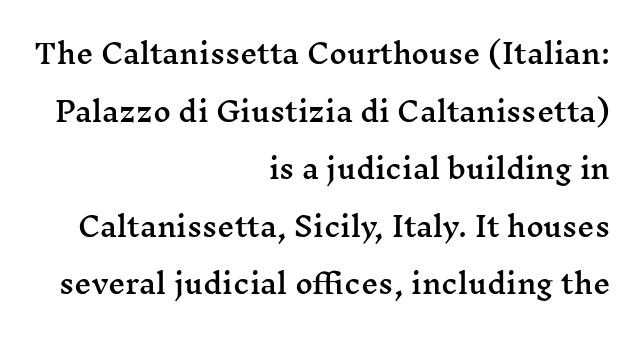
Nobody drew a line under any word here. Nothing unusual about the tracking: characters are spaced as the font intends. Compared with a flush-left layout, this one pins lines to the opposite, right side. The rendering uses a large line-height, opening up the rows.
